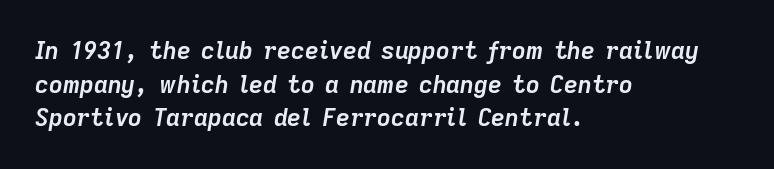
Summary of weight: heavy, a full bold. Does the leading feel generous? No, just average. The gap between lines stays unmarked. When letters slant like this, we call the style italic. Here the glyphs are tracked normally, forming tight word shapes. Typeset ragged right — the left edge is the straight one.
